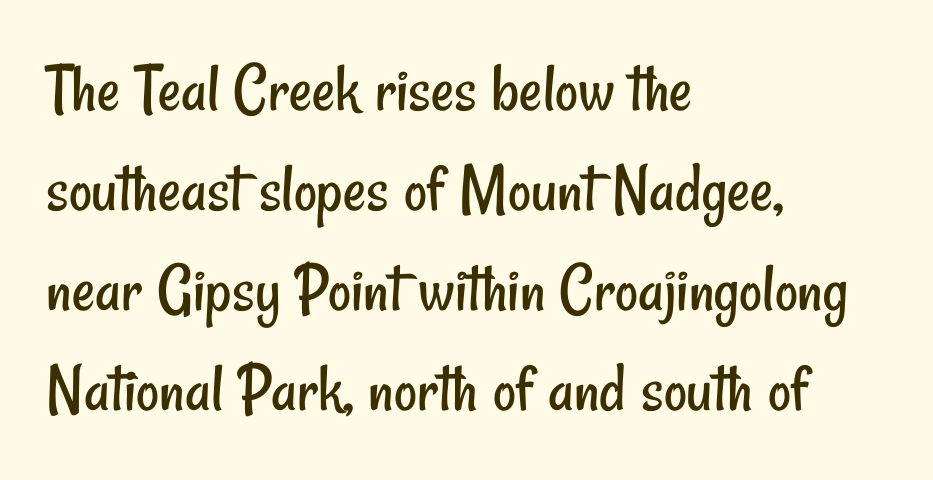
The image shows 71 px regular-weight, condensed sans-serif type; set left-aligned, normal line spacing (1.41x), normal letter spacing, not underlined; low stroke contrast and a small x-height.
